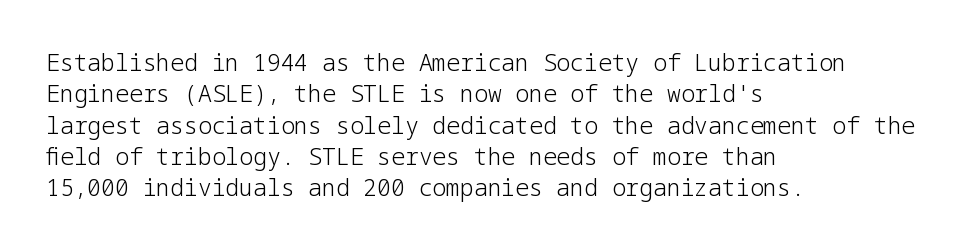
One glance says typical: line gaps are just what's usual. What stands out about the letter spacing? Nothing — it is the standard amount. This reads as an unemphasized weight, regular at the heaviest. The text block is weighted toward the left margin, trailing off unevenly rightward. Descender tails drop into unmarked territory. The specimen reads as upright at a glance.
